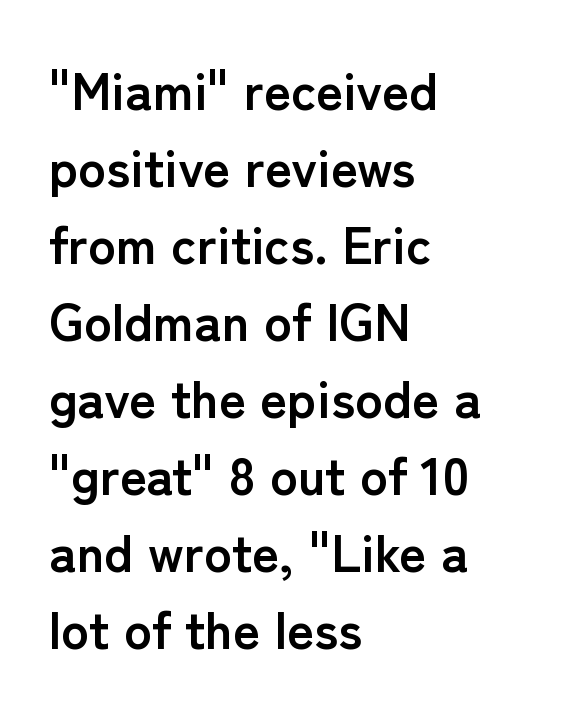
{"serif": "no", "italic": "no", "bold": "yes", "weight": "semibold", "width": "normal", "stroke_contrast": "low", "x_height": "medium", "monospaced": "no", "underline": "no", "align": "left", "line_spacing": "normal", "line_spacing_ratio": 1.48, "letter_spacing": "normal", "letter_spacing_em": 0.0, "glyph_px": 52}
